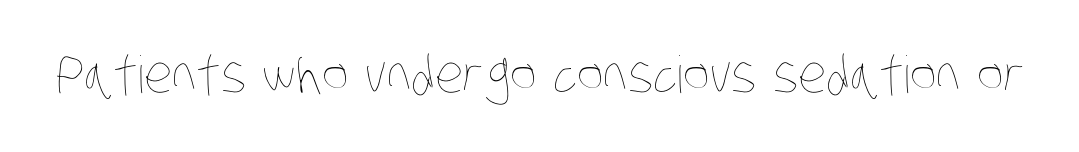
Q: Is the text bold? A: No.
Q: Is the text underlined? A: No.
Q: Is the spacing between letters normal or unusually wide? A: Normal.
Q: Width (condensed, normal, or wide)? A: Condensed.
Q: Stroke contrast? A: Low.
Q: x-height? A: Large.
Q: Monospaced? A: No.
